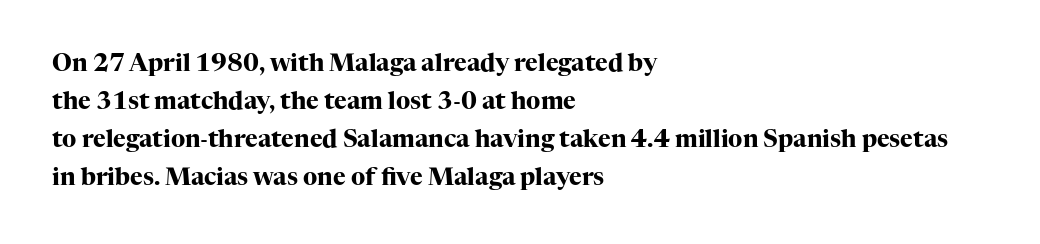
The image shows 24 px bold type, upright; set left-aligned, normal line spacing (1.59x), normal letter spacing, not underlined.
